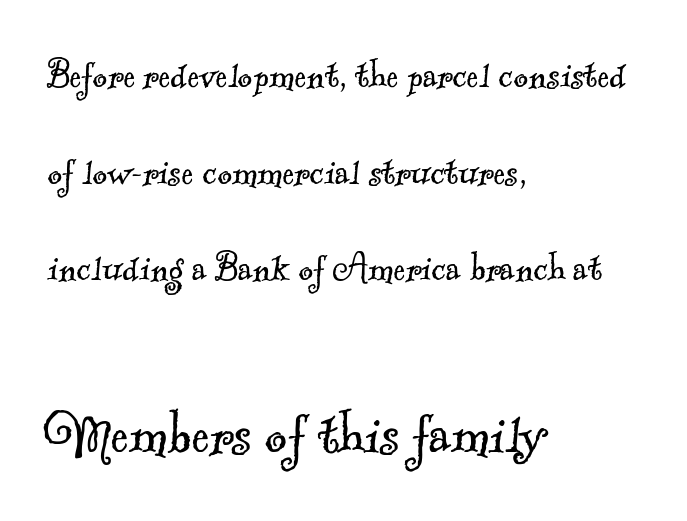
{"serif": "yes", "bold": "no", "weight": "light", "width": "normal", "x_height": "small", "monospaced": "no", "underline": "no", "align": "left", "line_spacing": "loose", "line_spacing_ratio": 2.15, "letter_spacing": "normal", "letter_spacing_em": 0.0, "larger_block": "second", "size_ratio": 1.51, "glyph_px": 68}
